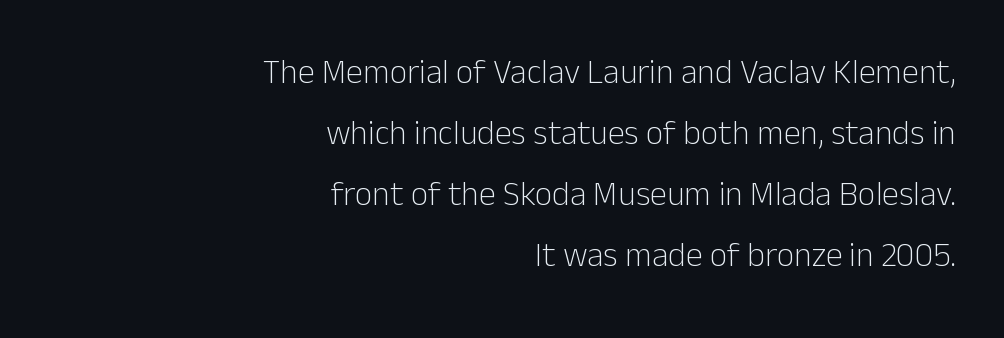
The image shows 34 px light sans-serif type, upright; set right-aligned, line spacing 1.79x, normal letter spacing, not underlined; low stroke contrast and a medium x-height.
